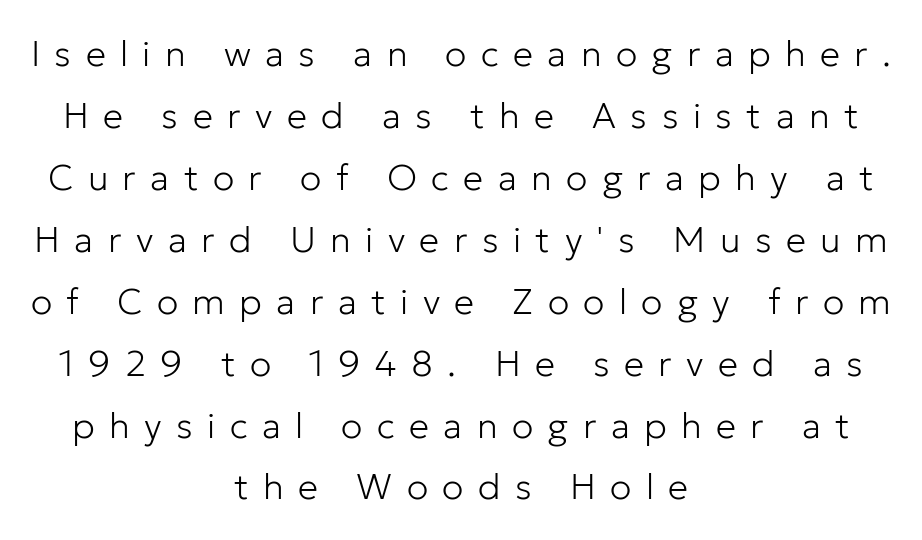
{"serif": "no", "italic": "no", "bold": "no", "weight": "light", "width": "normal", "stroke_contrast": "low", "x_height": "medium", "monospaced": "no", "underline": "no", "align": "center", "line_spacing_ratio": 1.72, "letter_spacing": "wide", "letter_spacing_em": 0.4, "glyph_px": 36}
